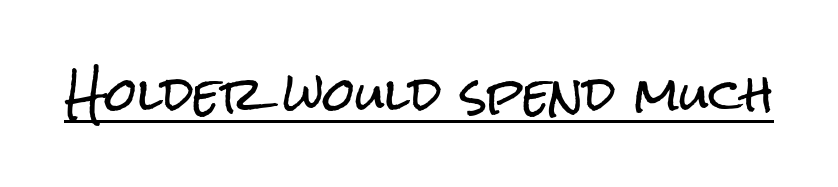
{"serif": "no", "italic": "no", "width": "condensed", "stroke_contrast": "low", "x_height": "medium", "monospaced": "no", "underline": "yes", "letter_spacing": "normal", "letter_spacing_em": 0.0, "glyph_px": 46}
